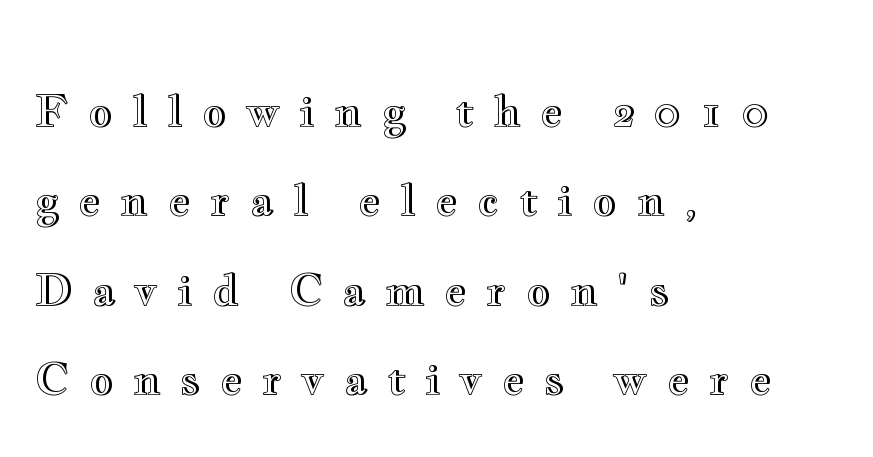
Ascenders rise straight up at ninety degrees. Letters rest on an invisible, unmarked baseline. These lines are rendered in a variable-pitch font. This sample trades compactness for vertical openness between lines.
